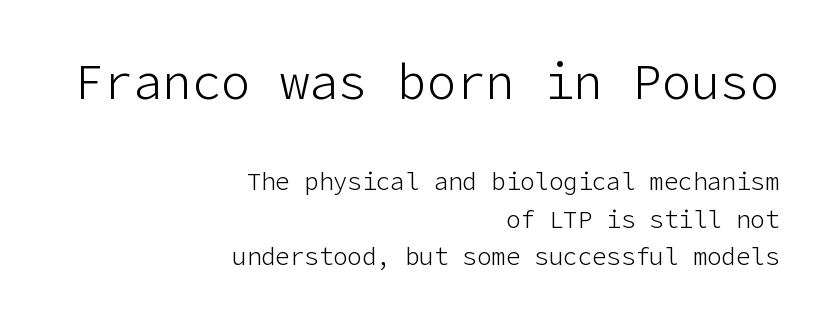
{"serif": "no", "italic": "no", "bold": "no", "weight": "light", "width": "normal", "stroke_contrast": "low", "x_height": "medium", "underline": "no", "align": "right", "line_spacing": "normal", "line_spacing_ratio": 1.57, "letter_spacing": "normal", "letter_spacing_em": 0.0, "larger_block": "first", "size_ratio": 2.04, "glyph_px": 49}
